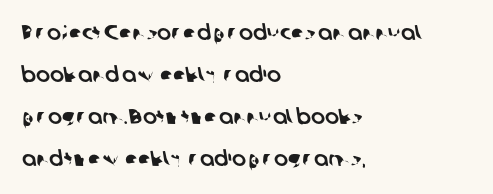
The image shows 21 px text type; set left-aligned, loose line spacing (2.0x), normal letter spacing, not underlined.
